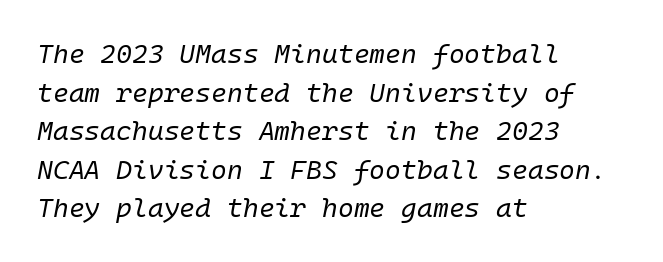
If you drew a line through each stem, it would be angled. Visually the block forms a straight wall on the left and a jagged coastline on the right. Underline: absent. Does extra space separate the letters? No, they use regular spacing. Regular leading.
